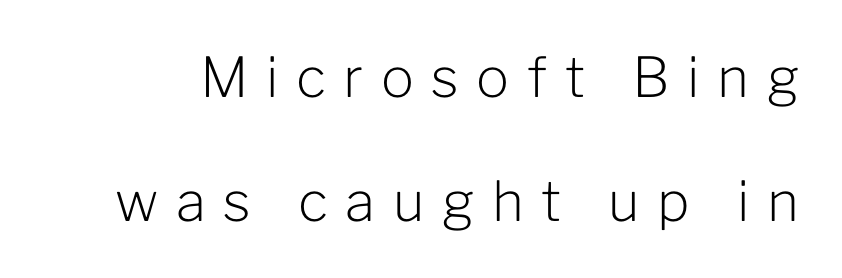
Weight: in the light-to-regular range. Does the type have serifs? No, each stem ends abruptly. Descender tails drop into unmarked territory. One glance says open: line gaps are wider than usual. Here the designer chose a conventional face with non-uniform glyph widths.
